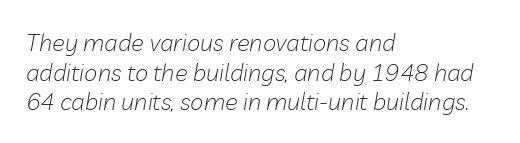
The rag falls on the right side of this text block. Heft: none added — not bold. This is oblique type, the kind used for emphasis or titles. The horizontal fit of the characters is conventional and even. Plain, unruled lines of type.
